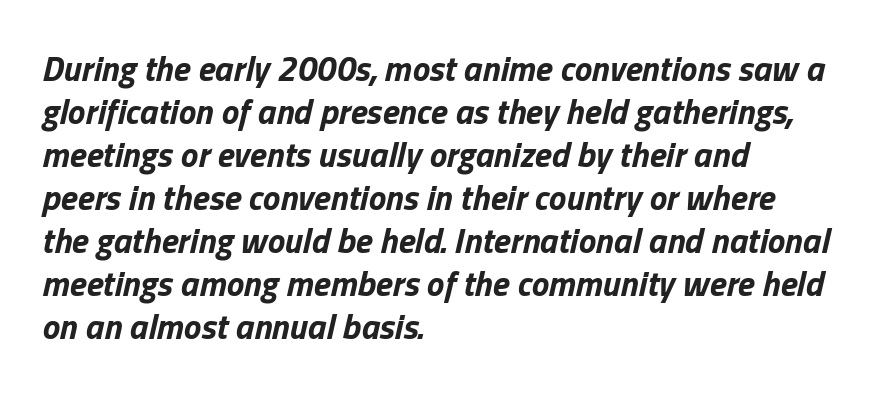
All the whitespace from short lines collects on the right. Plenty of ink on the page — the face is bold. No word sits above an underline. You could call the tracking neutral — neither tight nor loose. Quick note: italic. Is this a fixed-width face? No — the glyphs have proportional, varying widths.
